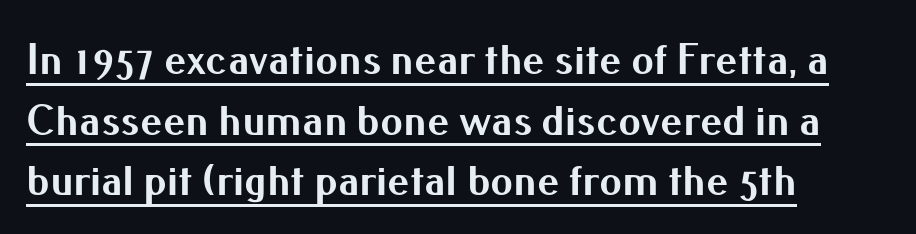
Each word holds together tightly as a unit, with standard inter-letter gaps. If you drew a line through each stem, it would be perfectly vertical. The sample has been set heavy, in full bold. Check the space under the baseline: a stroke is drawn there.
